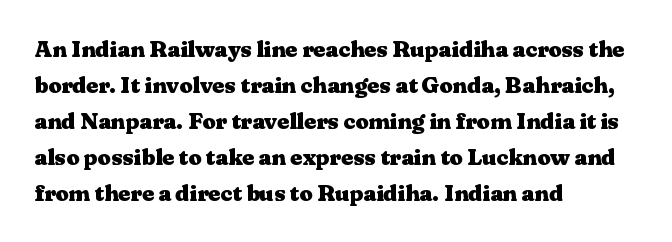
The image shows 23 px bold type, upright; set left-aligned, normal line spacing (1.57x), normal letter spacing, not underlined.
